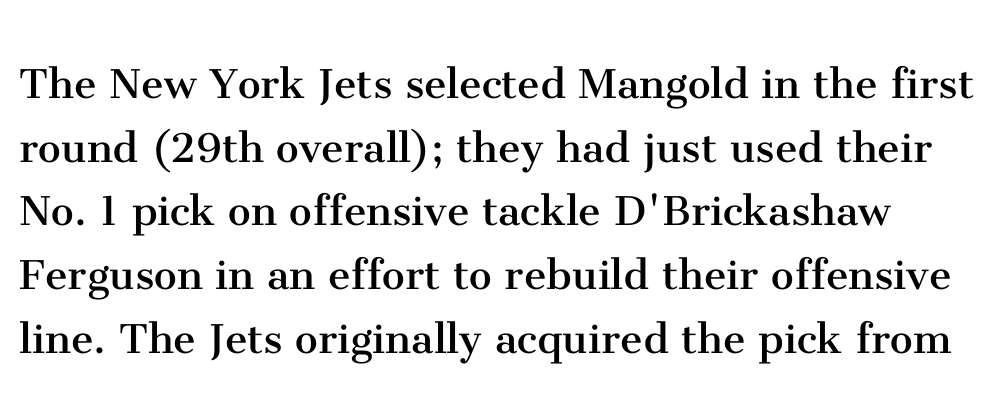
{"serif": "yes", "italic": "no", "bold": "no", "weight": "regular", "width": "normal", "stroke_contrast": "medium", "x_height": "medium", "monospaced": "no", "underline": "no", "align": "left", "line_spacing": "normal", "line_spacing_ratio": 1.25, "letter_spacing": "normal", "letter_spacing_em": 0.0, "glyph_px": 51}
